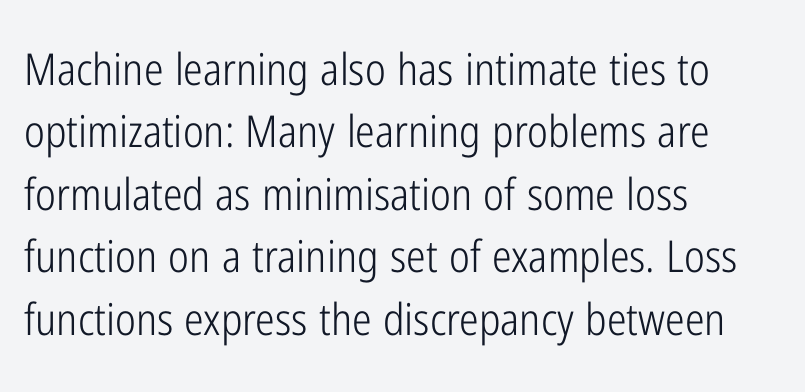
The image shows 44 px light, condensed sans-serif type, upright; set left-aligned, normal line spacing (1.42x), normal letter spacing, not underlined; low stroke contrast and a medium x-height.
